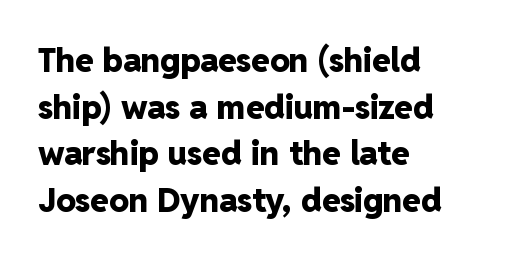
Q: Is the text bold? A: Yes.
Q: Is the text italic (slanted)? A: No, it is upright.
Q: Is the typeface a serif or a sans-serif typeface? A: Sans-serif.
Q: Is the text underlined? A: No.
Q: How is the paragraph aligned? A: Left-aligned.
Q: Is the spacing between letters normal or unusually wide? A: Normal.
Q: Is the spacing between lines tight, normal or loose? A: Normal.
Q: Width (condensed, normal, or wide)? A: Normal.
Q: Stroke contrast? A: Low.
Q: x-height? A: Medium.
Q: Monospaced? A: No.
